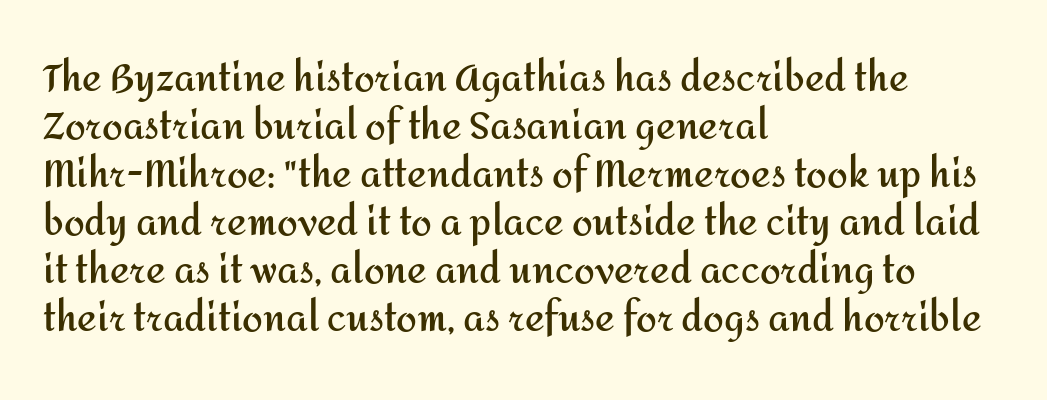
Quick note: underline off. The type is set solid horizontally, with unmodified tracking. The font's upright variant was chosen for this text. Each glyph is drawn with heavy, bold strokes. Each letter keeps its own natural width here, so spacing adapts to shape. Baseline-to-baseline distance is the conventional proportion of letter height.
